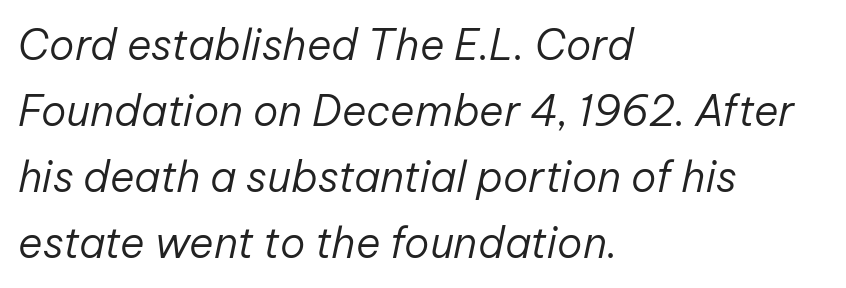
The image shows 42 px regular-weight type, italic (leaning right); set left-aligned, normal line spacing (1.57x), normal letter spacing, not underlined; low stroke contrast and a medium x-height.
